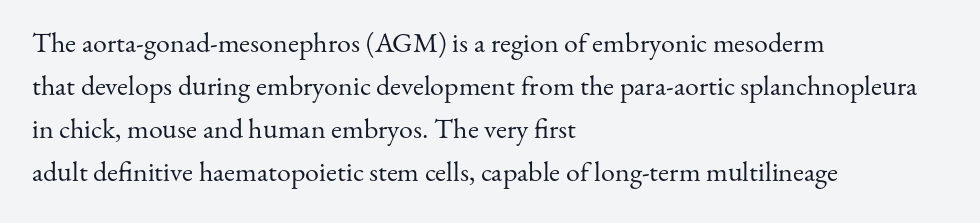
The image shows 28 px regular-weight serif type, upright; set left-aligned, normal line spacing (1.54x), normal letter spacing, not underlined; medium stroke contrast and a small x-height.
